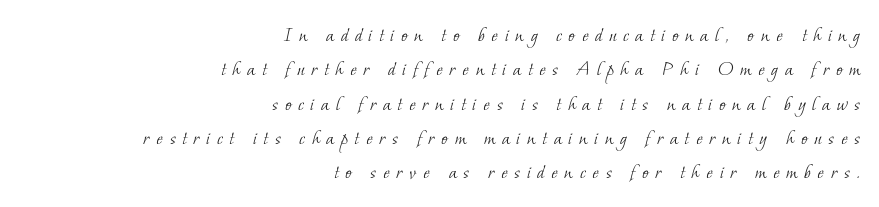
The rows are spaced the way most documents space them. A bare baseline throughout the passage. Letter spacing: wide. On a weight scale, this lands at 450 or below. Short and long lines alike share a common ending point at right.
